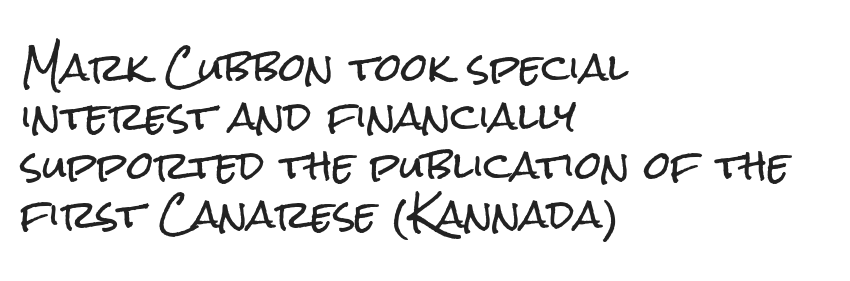
The image shows 38 px condensed sans-serif type, upright; set left-aligned, normal line spacing (1.29x), normal letter spacing, not underlined; low stroke contrast and a medium x-height.
